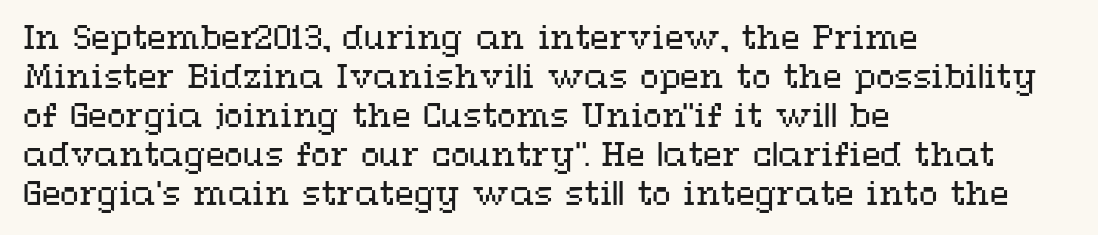
The image shows 31 px regular-weight, wide type, upright; set left-aligned, normal line spacing (1.26x), normal letter spacing, not underlined; medium stroke contrast and a medium x-height.
